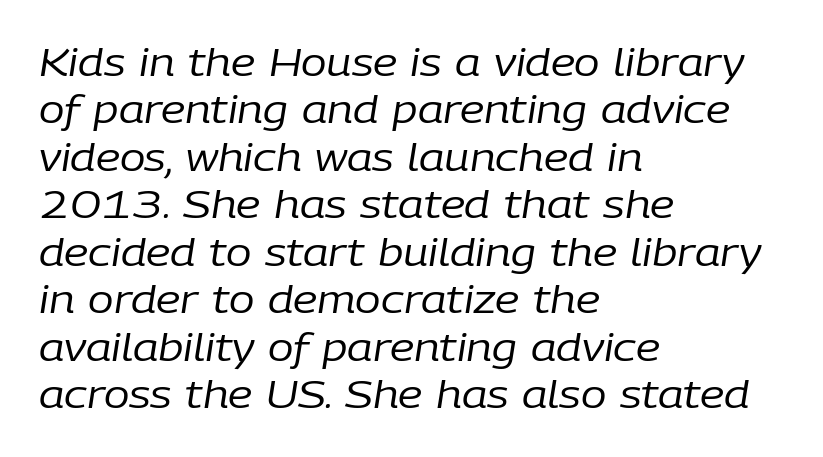
The face used here is proportionally spaced, like ordinary book or web type. Is this a heavy cut? Hardly; it is regular or lighter. Lines of text with bare space underneath. Leading: standard.
